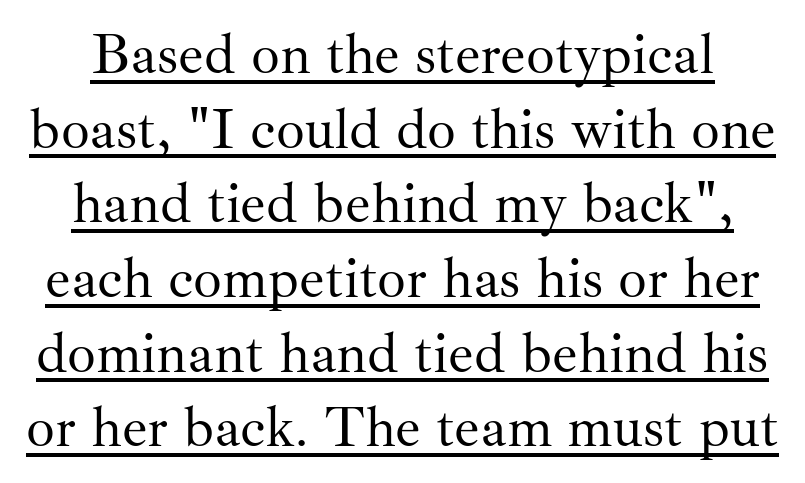
{"serif": "yes", "italic": "no", "bold": "no", "weight": "regular", "width": "normal", "stroke_contrast": "medium", "x_height": "small", "monospaced": "no", "underline": "yes", "line_spacing": "normal", "line_spacing_ratio": 1.31, "letter_spacing": "normal", "letter_spacing_em": 0.0, "glyph_px": 57}
